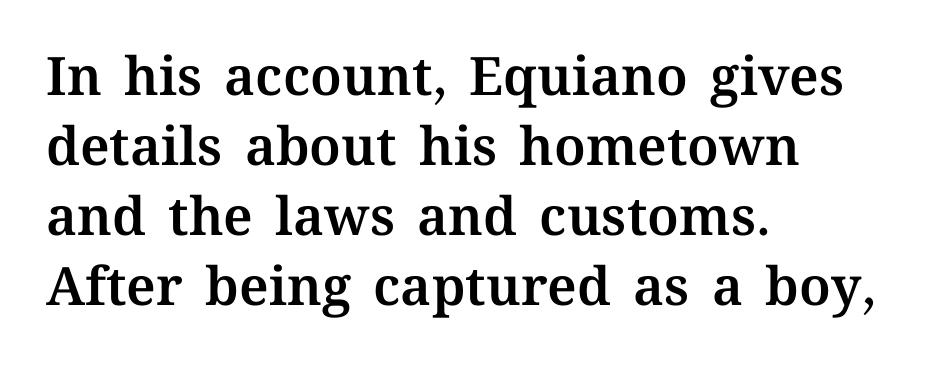
Q: Is the text italic (slanted)? A: No, it is upright.
Q: Is the text underlined? A: No.
Q: How is the paragraph aligned? A: Left-aligned.
Q: Is the spacing between letters normal or unusually wide? A: Normal.
Q: Is the spacing between lines tight, normal or loose? A: Normal.
Q: Width (condensed, normal, or wide)? A: Normal.
Q: Stroke contrast? A: Medium.
Q: x-height? A: Medium.
Q: Monospaced? A: No.
